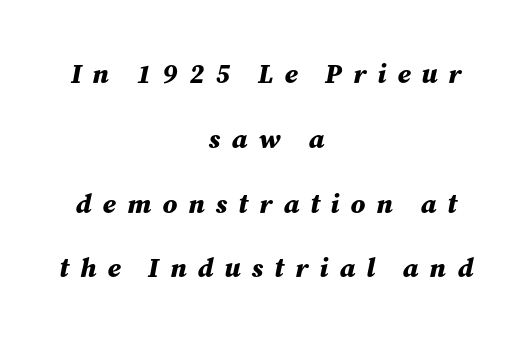
Q: Is the text bold? A: Yes.
Q: Is the text italic (slanted)? A: Yes, it leans right by about 12 degrees.
Q: Is the text underlined? A: No.
Q: How is the paragraph aligned? A: Centered.
Q: Is the spacing between letters normal or unusually wide? A: Unusually wide.
Q: Is the spacing between lines tight, normal or loose? A: Loose.
